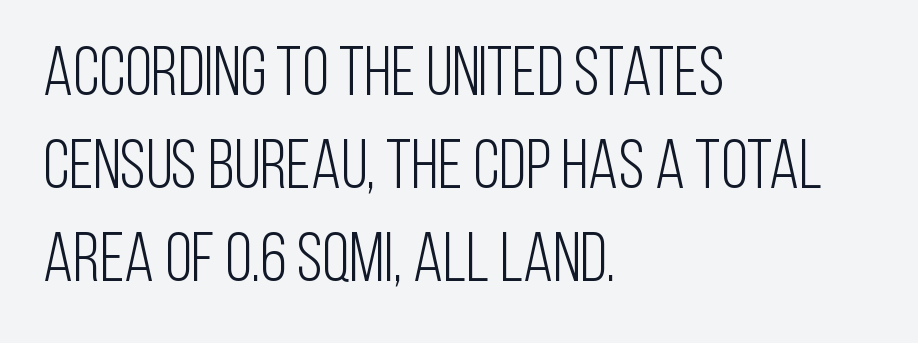
No italicization has been applied; the sample stays upright. Stroke thickness stays within the range of a standard reading face or lighter. The typesetter chose a ragged-right arrangement here. Regarding leading, the lines here are spaced in the standard way. Between one letter and the next there's only the usual sliver of space.
